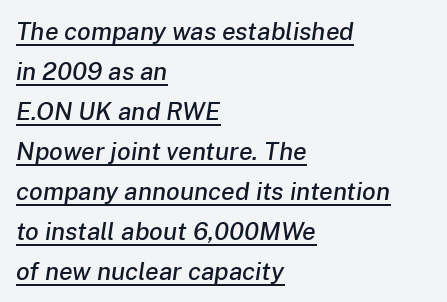
Q: Is the text italic (slanted)? A: Yes, it leans right by about 8 degrees.
Q: Is the text underlined? A: Yes.
Q: How is the paragraph aligned? A: Left-aligned.
Q: Is the spacing between letters normal or unusually wide? A: Normal.
Q: Is the spacing between lines tight, normal or loose? A: Normal.
